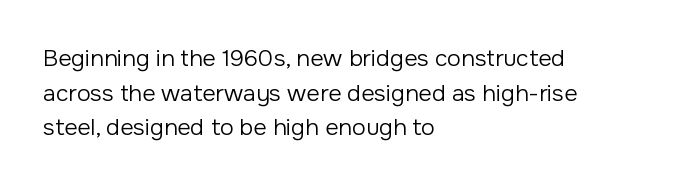
{"italic": "no", "bold": "no", "underline": "no", "align": "left", "line_spacing": "normal", "line_spacing_ratio": 1.51, "letter_spacing": "normal", "letter_spacing_em": 0.0, "glyph_px": 23}
